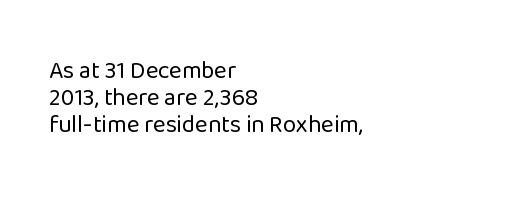
{"italic": "no", "bold": "no", "underline": "no", "align": "left", "line_spacing": "tight", "line_spacing_ratio": 1.12, "letter_spacing": "normal", "letter_spacing_em": 0.0, "glyph_px": 24}
